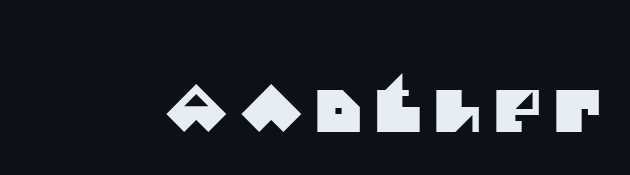
{"serif": "no", "width": "normal", "stroke_contrast": "medium", "x_height": "large", "monospaced": "no", "underline": "no", "letter_spacing": "wide", "letter_spacing_em": 0.21, "glyph_px": 58}
